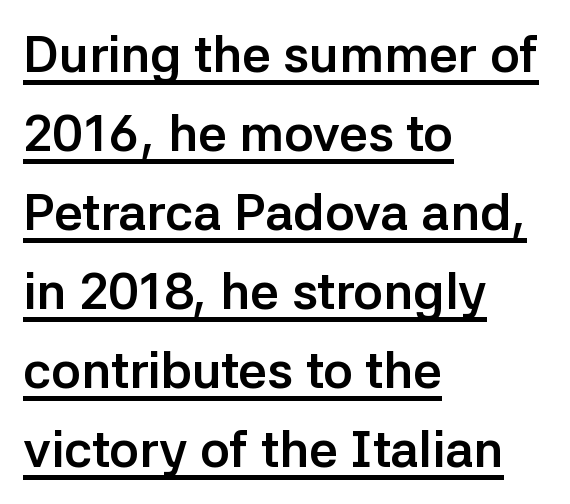
Q: Is the text bold? A: Yes.
Q: Is the text italic (slanted)? A: No, it is upright.
Q: Is the typeface a serif or a sans-serif typeface? A: Sans-serif.
Q: Is the text underlined? A: Yes.
Q: How is the paragraph aligned? A: Left-aligned.
Q: Is the spacing between letters normal or unusually wide? A: Normal.
Q: Is the spacing between lines tight, normal or loose? A: Normal.
Q: Width (condensed, normal, or wide)? A: Normal.
Q: Stroke contrast? A: Low.
Q: x-height? A: Medium.
Q: Monospaced? A: No.
